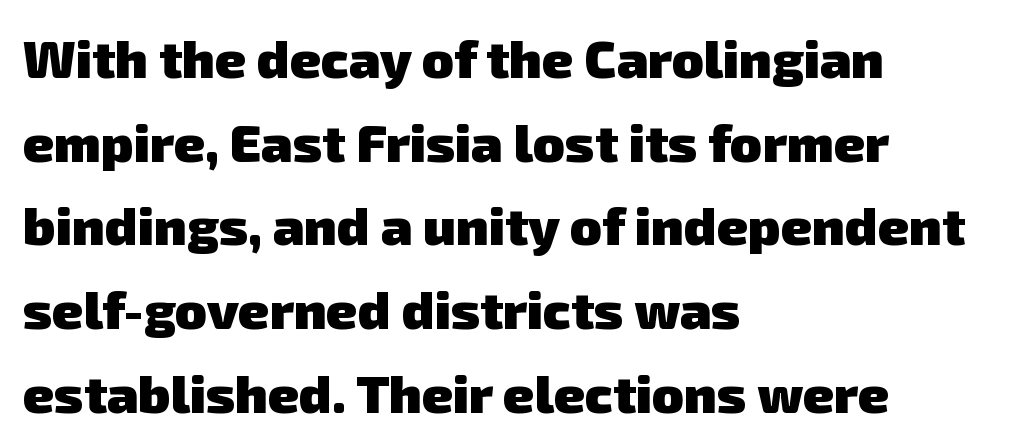
Q: Is the text bold? A: Yes.
Q: Is the typeface a serif or a sans-serif typeface? A: Sans-serif.
Q: Is the text underlined? A: No.
Q: How is the paragraph aligned? A: Left-aligned.
Q: Is the spacing between letters normal or unusually wide? A: Normal.
Q: Is the spacing between lines tight, normal or loose? A: Normal.
Q: Width (condensed, normal, or wide)? A: Normal.
Q: Stroke contrast? A: Low.
Q: x-height? A: Medium.
Q: Monospaced? A: No.
